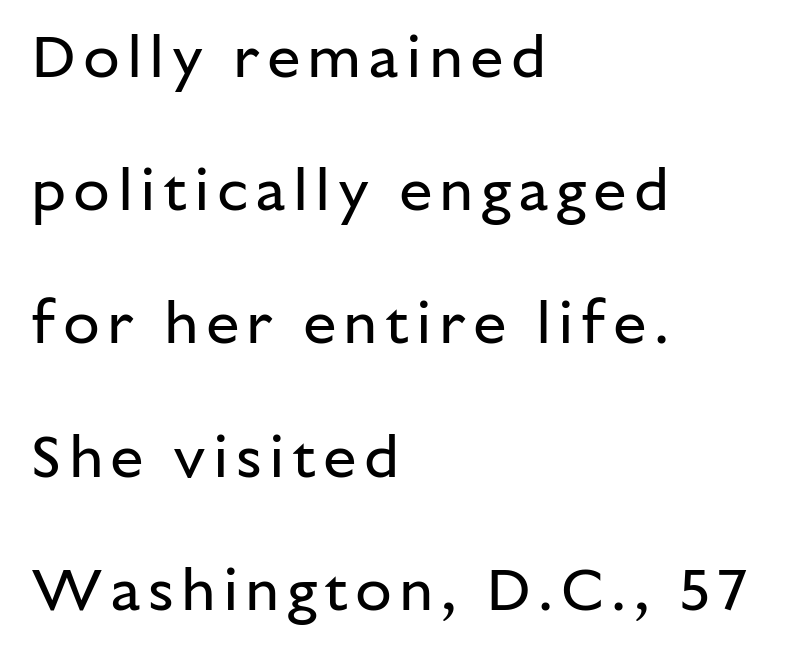
{"serif": "no", "italic": "no", "bold": "no", "weight": "regular", "width": "normal", "stroke_contrast": "low", "x_height": "medium", "monospaced": "no", "underline": "no", "align": "left", "line_spacing": "loose", "line_spacing_ratio": 2.22, "glyph_px": 60}
